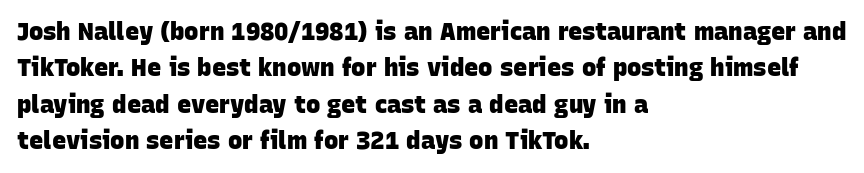
Compared with typical paragraphs, the rows here are spaced about the same. Any mark beneath the type? The region is blank. There is no visible air inserted between adjacent glyphs. Typesetter's note: full bold, strokes at maximum text heaviness. Reading down the block, your eye returns to a fixed left position each line.
